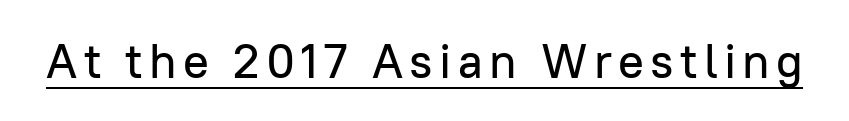
Italic: no, the glyphs are upright roman. This sample has the flowing, uneven cadence of proportional lettering. The glyphs in this specimen are sans serif. Students, observe the line beneath the letters — that is underlining.
